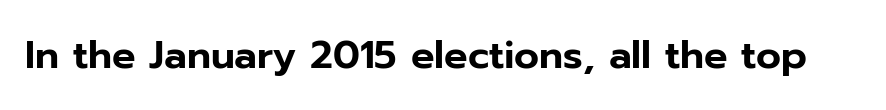
Vertical strokes here are truly vertical. Type without underlining. Here the designer chose a conventional face with non-uniform glyph widths. Font category for this specimen: sans-serif.
